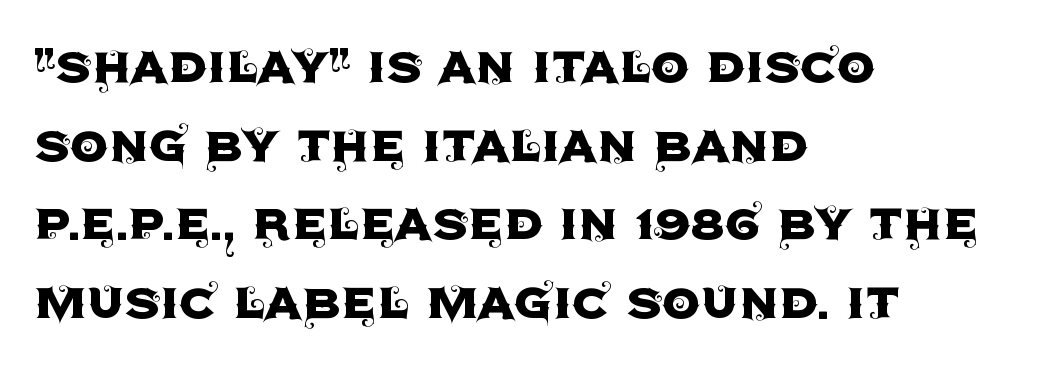
Vertical strokes here are truly vertical. Nothing unusual about the tracking: characters are spaced as the font intends. If you measured baseline to baseline, you'd find a middling distance. A typesetter would call this proportional, since set widths differ per character. Nope, no serifs anywhere on these letters.
